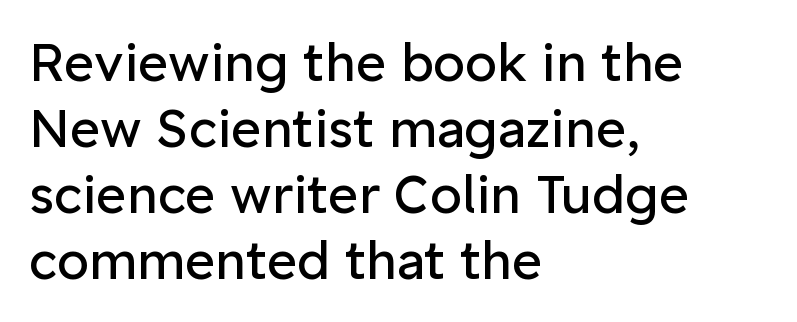
Regarding leading, the lines here are spaced in the standard way. The face used here is proportionally spaced, like ordinary book or web type. Does the lettering tilt? It doesn't — this is upright. Note: no serifs on the glyphs.
